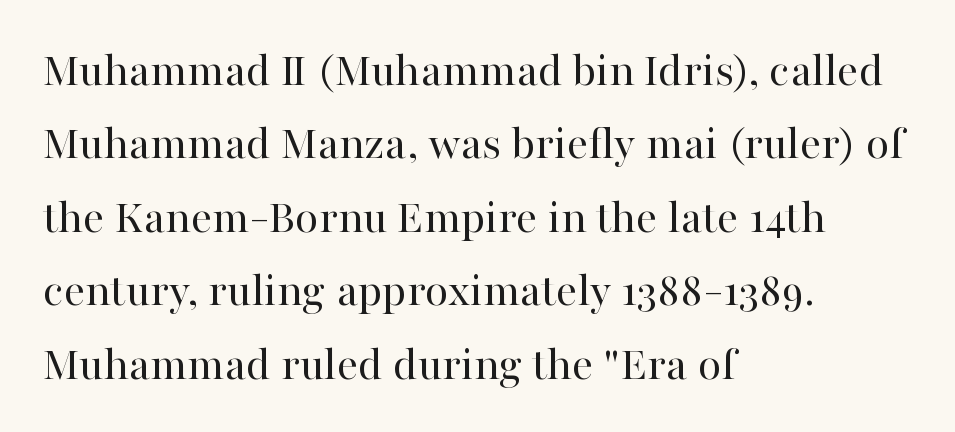
Q: Is the text bold? A: No.
Q: Is the text italic (slanted)? A: No, it is upright.
Q: Is the typeface a serif or a sans-serif typeface? A: Serif.
Q: Is the text underlined? A: No.
Q: How is the paragraph aligned? A: Left-aligned.
Q: Is the spacing between letters normal or unusually wide? A: Normal.
Q: Is the spacing between lines tight, normal or loose? A: Normal.
Q: Width (condensed, normal, or wide)? A: Normal.
Q: Stroke contrast? A: High.
Q: x-height? A: Medium.
Q: Monospaced? A: No.
